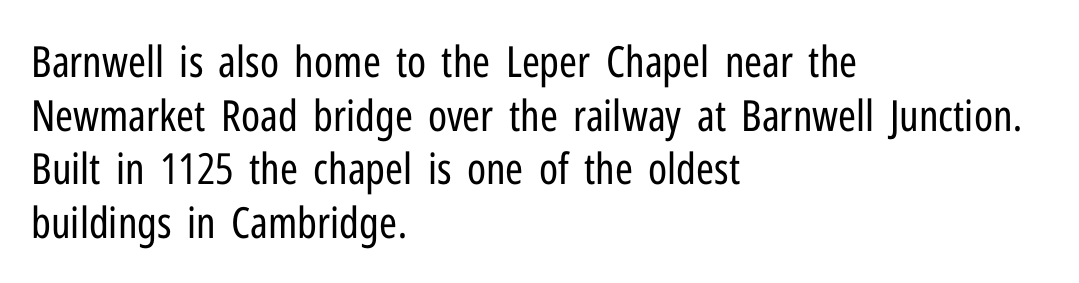
Q: Is the text bold? A: No.
Q: Is the text italic (slanted)? A: No, it is upright.
Q: Is the typeface a serif or a sans-serif typeface? A: Sans-serif.
Q: Is the text underlined? A: No.
Q: How is the paragraph aligned? A: Left-aligned.
Q: Is the spacing between letters normal or unusually wide? A: Normal.
Q: Is the spacing between lines tight, normal or loose? A: Normal.
Q: Width (condensed, normal, or wide)? A: Condensed.
Q: Stroke contrast? A: Low.
Q: x-height? A: Medium.
Q: Monospaced? A: No.
